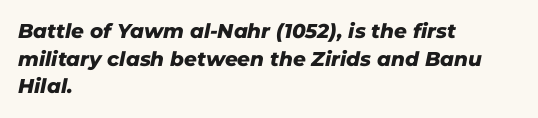
Q: Is the text bold? A: Yes.
Q: Is the text italic (slanted)? A: Yes, it leans right by about 11 degrees.
Q: Is the text underlined? A: No.
Q: How is the paragraph aligned? A: Left-aligned.
Q: Is the spacing between letters normal or unusually wide? A: Normal.
Q: Is the spacing between lines tight, normal or loose? A: Normal.
